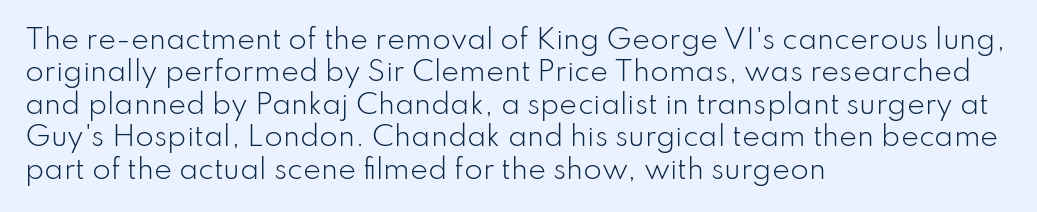
The image shows 27 px text type, upright; set left-aligned, line spacing 1.2x, normal letter spacing, not underlined.
